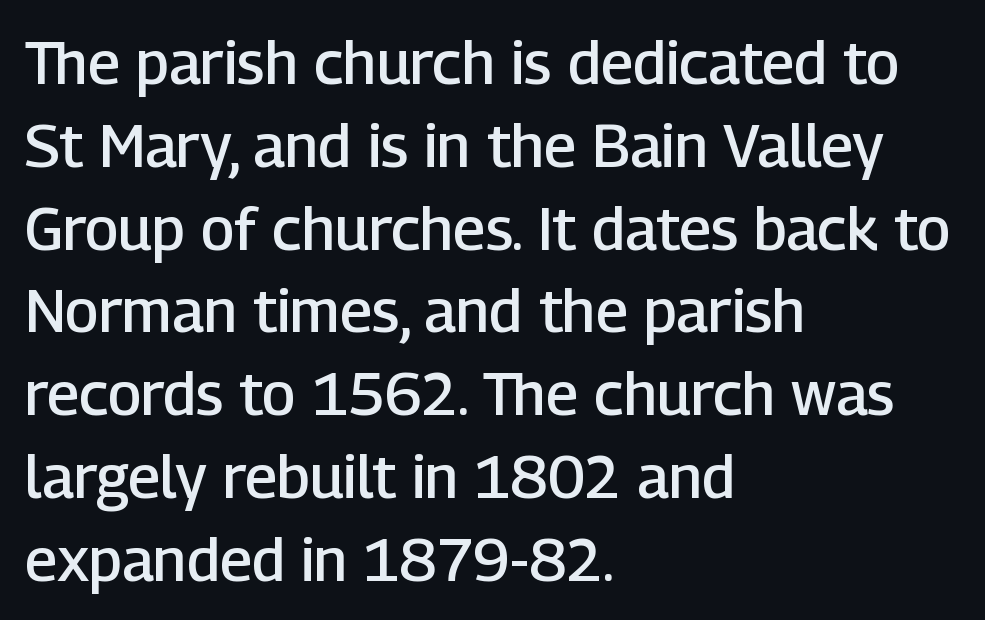
{"serif": "no", "italic": "no", "bold": "semi", "weight": "semibold", "width": "normal", "stroke_contrast": "low", "x_height": "medium", "monospaced": "no", "underline": "no", "align": "left", "line_spacing": "normal", "line_spacing_ratio": 1.38, "letter_spacing": "normal", "letter_spacing_em": 0.0, "glyph_px": 60}
